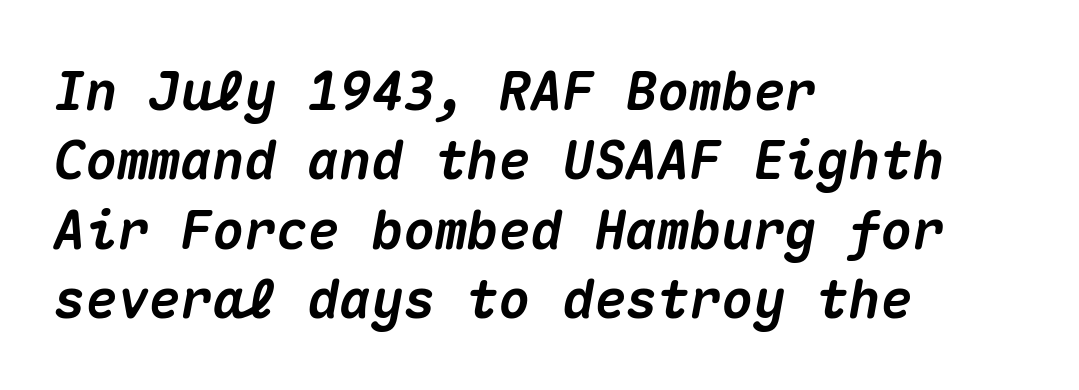
Anything drawn beneath the words? Only blank space. The compositor pushed each line to the left boundary. The lettering tilts uniformly, giving the passage an italic look. Nothing unusual about the tracking: characters are spaced as the font intends.
